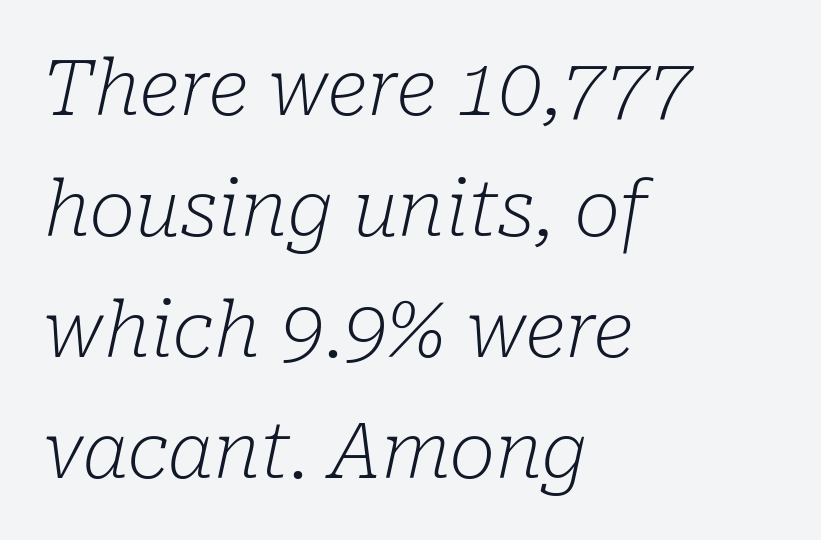
The image shows 77 px light serif type, italic (leaning right); set left-aligned, normal line spacing (1.57x), normal letter spacing, not underlined; low stroke contrast and a medium x-height.
